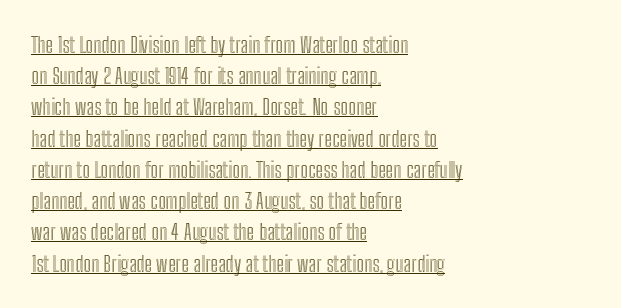
The image shows 22 px text type, upright; set left-aligned, normal line spacing (1.42x), normal letter spacing, underlined.
